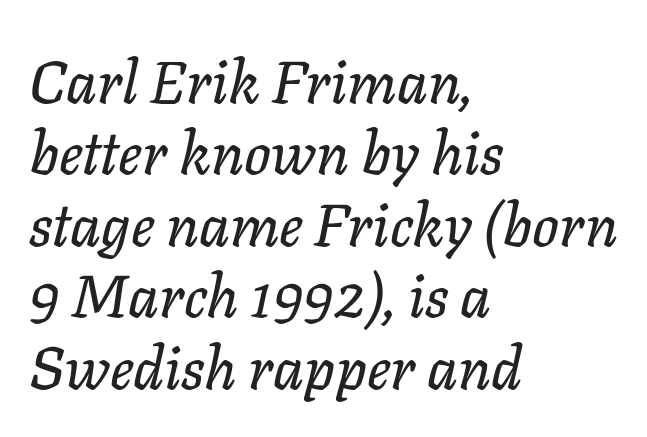
Q: Is the text italic (slanted)? A: Yes, it leans right by about 11 degrees.
Q: Is the text underlined? A: No.
Q: How is the paragraph aligned? A: Left-aligned.
Q: Is the spacing between letters normal or unusually wide? A: Normal.
Q: Width (condensed, normal, or wide)? A: Normal.
Q: Stroke contrast? A: Low.
Q: x-height? A: Medium.
Q: Monospaced? A: No.
